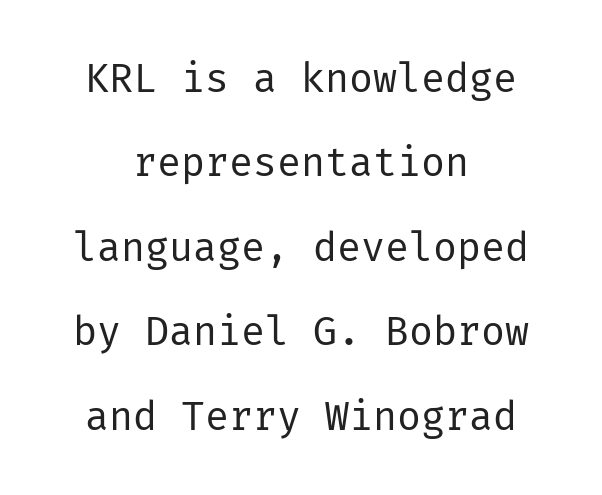
{"serif": "no", "italic": "no", "bold": "no", "weight": "regular", "width": "normal", "stroke_contrast": "low", "x_height": "medium", "underline": "no", "align": "center", "line_spacing": "loose", "line_spacing_ratio": 2.11, "letter_spacing": "normal", "letter_spacing_em": 0.0, "glyph_px": 40}
